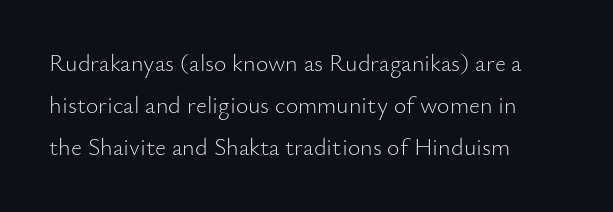
The image shows 24 px text type, upright; set left-aligned, line spacing 1.76x, normal letter spacing, not underlined.
